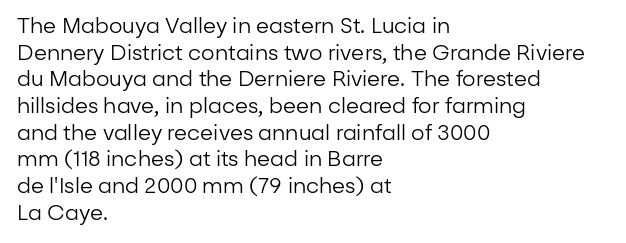
{"italic": "no", "bold": "no", "underline": "no", "align": "left", "line_spacing": "normal", "line_spacing_ratio": 1.27, "letter_spacing": "normal", "letter_spacing_em": 0.0, "glyph_px": 21}
